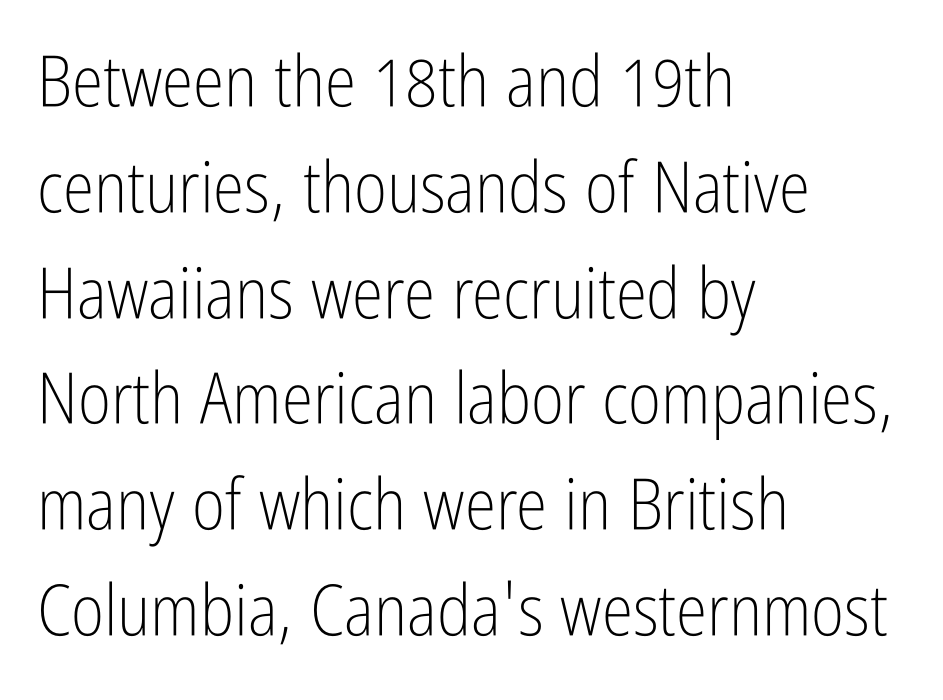
The rendering uses natural spacing where letterforms have individual widths. Honestly, the letter spacing is just normal — you wouldn't notice it. The cut favours lightness, reaching ordinary text weight at its darkest. Where is the straight margin? On the left. Reading down the column, the eye jumps a familiar distance to each next line. This sample uses an upright cut, with every glyph sitting square on the baseline.
